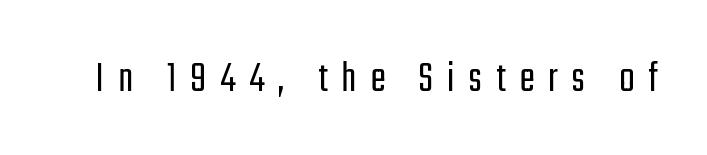
The image shows 46 px light, condensed sans-serif type, upright; set unusually wide letter spacing (+0.3 em), not underlined; low stroke contrast and a medium x-height.
